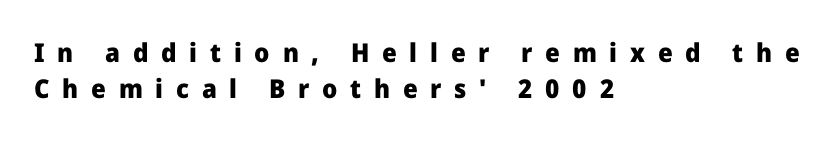
The tracking jumps out immediately: characters are airy and widely separated. Type without underlining. The rows are spaced the way most documents space them. Every character sits straight up, as roman type does.
